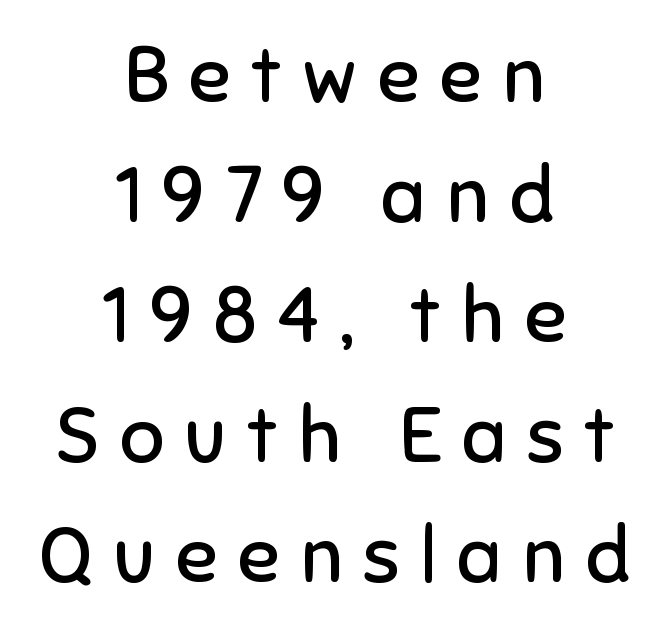
The image shows 78 px regular-weight sans-serif type, upright; set centered, normal line spacing (1.54x), unusually wide letter spacing (+0.26 em), not underlined; low stroke contrast and a medium x-height.
